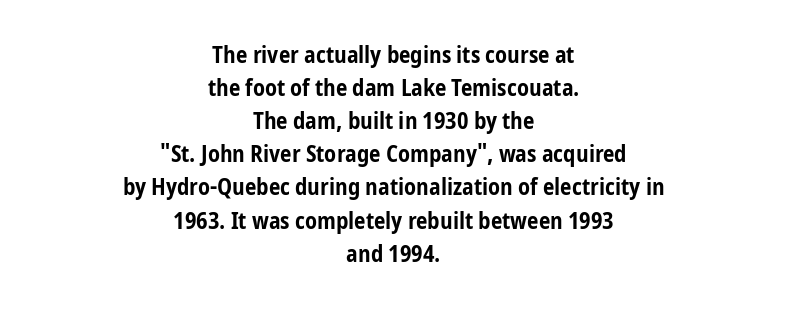
The space directly below the letters is spotless. The typesetting leans heavy: a genuine bold. Ordinary non-slanted type is in use. Does extra space separate the letters? No, they use regular spacing. In terms of leading, this rendering sits right in the middle.
